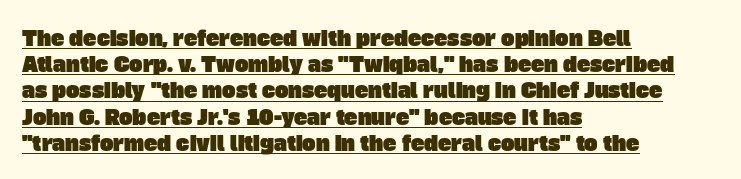
Q: Is the text underlined? A: Yes.
Q: How is the paragraph aligned? A: Left-aligned.
Q: Is the spacing between letters normal or unusually wide? A: Normal.
Q: Is the spacing between lines tight, normal or loose? A: Normal.
